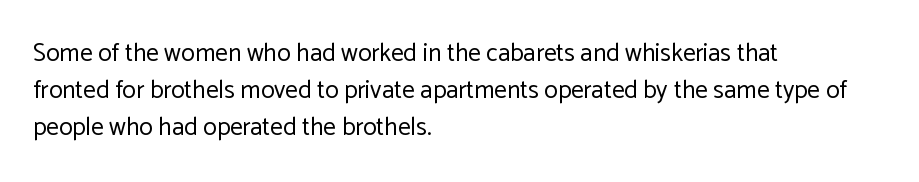
{"italic": "no", "bold": "no", "underline": "no", "align": "left", "line_spacing": "normal", "line_spacing_ratio": 1.48, "letter_spacing": "normal", "letter_spacing_em": 0.0, "glyph_px": 25}
